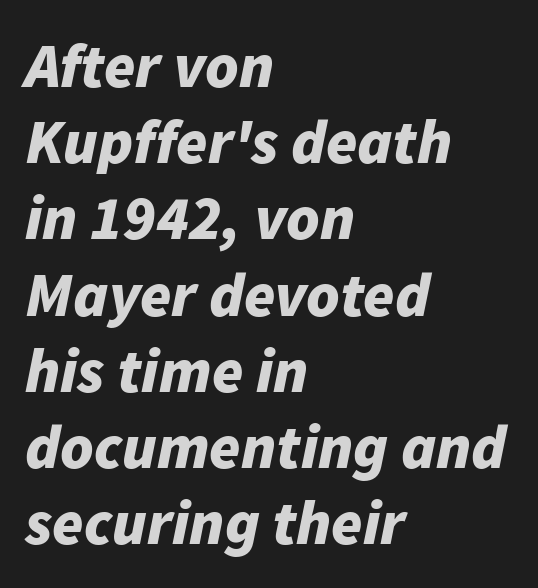
The image shows 63 px bold type, italic (leaning right); set left-aligned, line spacing 1.21x, normal letter spacing, not underlined; low stroke contrast and a medium x-height.
